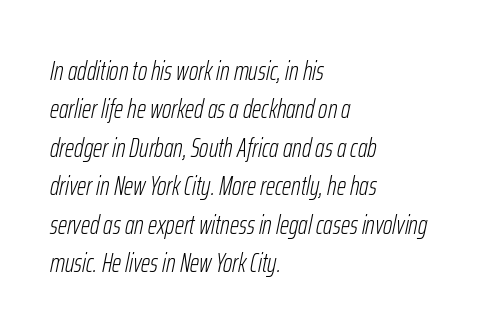
{"italic": "yes", "lean": "right", "slant_degrees": 12, "bold": "no", "underline": "no", "align": "left", "line_spacing": "normal", "line_spacing_ratio": 1.48, "letter_spacing": "normal", "letter_spacing_em": 0.0, "glyph_px": 26}
